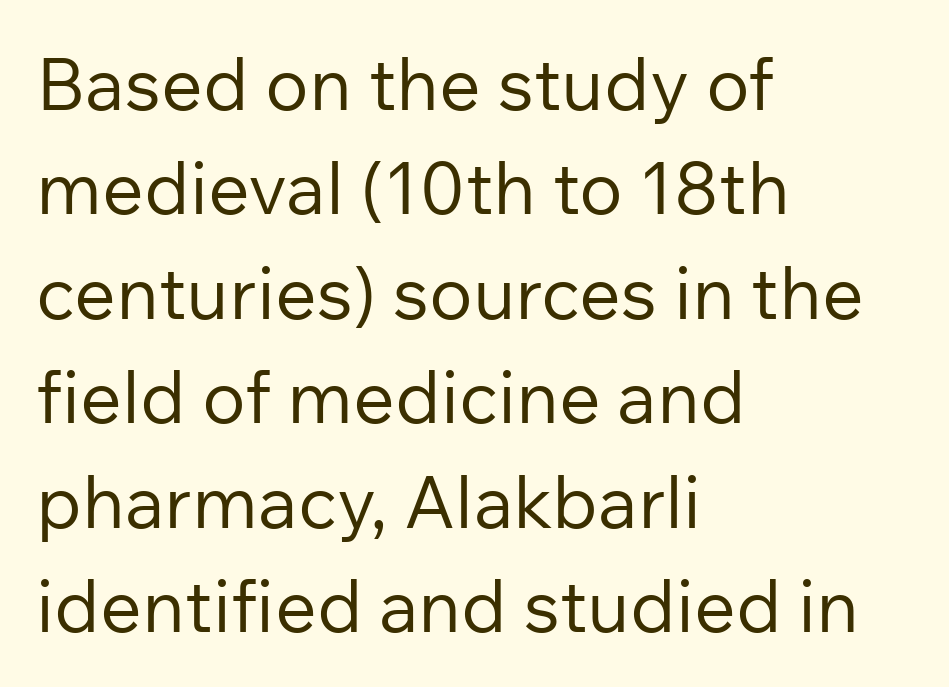
The image shows 73 px regular-weight sans-serif type, upright; set left-aligned, normal line spacing (1.43x), normal letter spacing, not underlined; low stroke contrast and a medium x-height.
